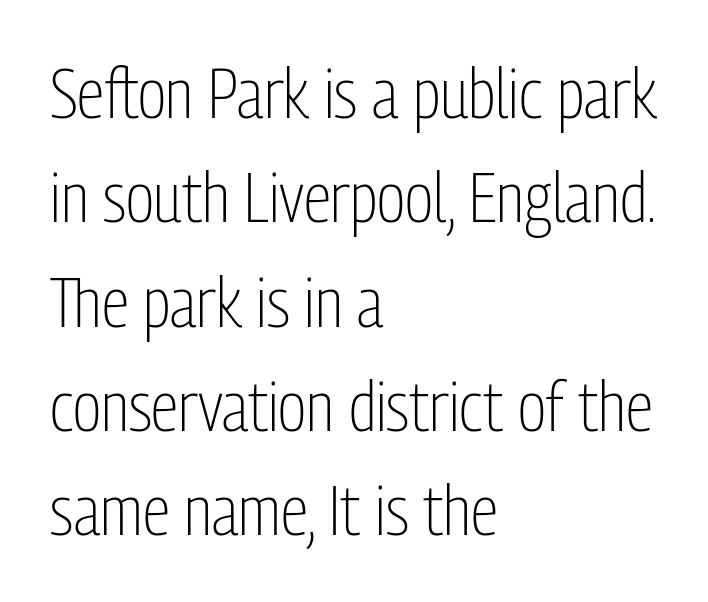
{"serif": "no", "italic": "no", "bold": "no", "weight": "light", "width": "condensed", "stroke_contrast": "low", "x_height": "medium", "monospaced": "no", "underline": "no", "align": "left", "line_spacing": "normal", "line_spacing_ratio": 1.49, "letter_spacing": "normal", "letter_spacing_em": 0.0, "glyph_px": 70}
